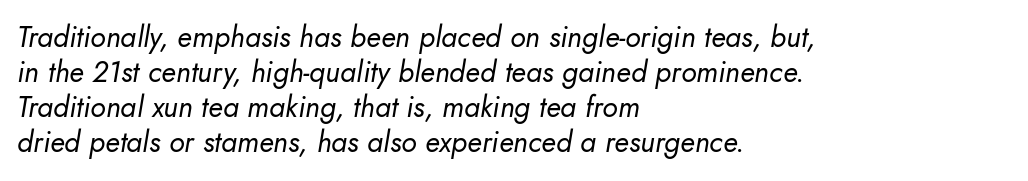
When letters slant like this, we call the style italic. Quick note: underline off. Note the varied advance widths — an 'i' is clearly narrower than an 'm'. These lines keep a tight, regular rhythm from letter to letter.
